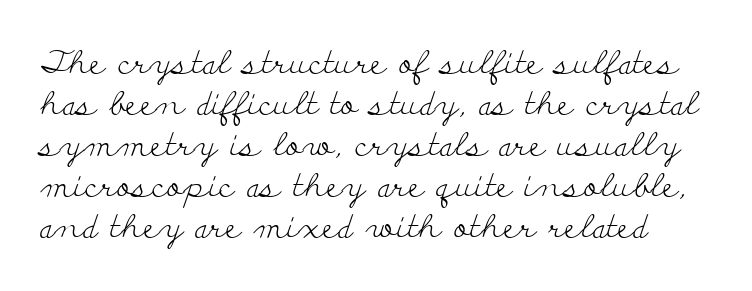
The font family rendered here belongs to the serif group. Caption: face not bold, strokes unweighted. Does the leading feel generous? No, just average. Here the designer chose a conventional face with non-uniform glyph widths. This rendering features lettering with no underline.
